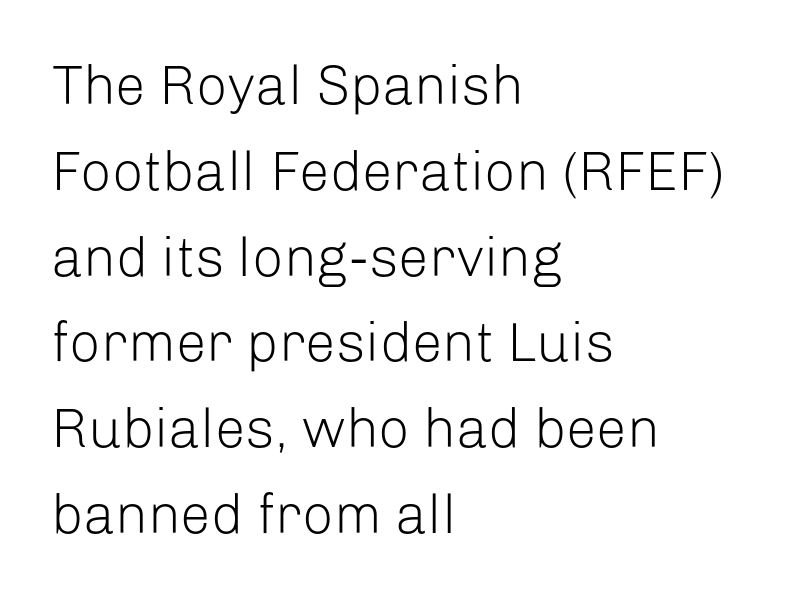
Q: Is the text bold? A: No.
Q: Is the text italic (slanted)? A: No, it is upright.
Q: Is the typeface a serif or a sans-serif typeface? A: Sans-serif.
Q: Is the text underlined? A: No.
Q: How is the paragraph aligned? A: Left-aligned.
Q: Is the spacing between letters normal or unusually wide? A: Normal.
Q: Is the spacing between lines tight, normal or loose? A: Normal.
Q: Width (condensed, normal, or wide)? A: Normal.
Q: Stroke contrast? A: Low.
Q: x-height? A: Medium.
Q: Monospaced? A: No.
